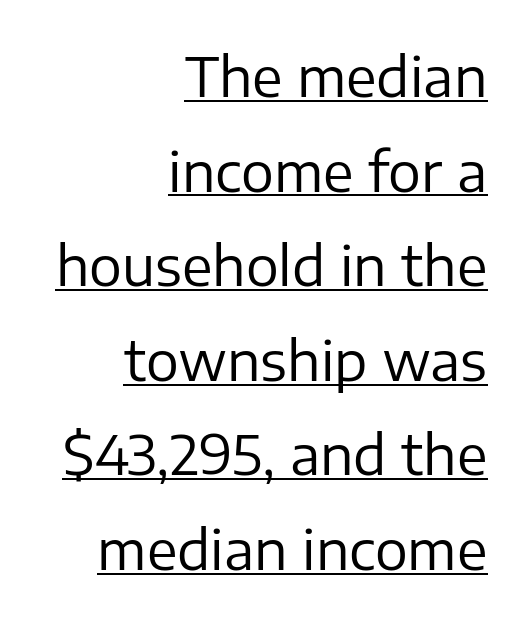
Q: Is the text bold? A: No.
Q: Is the text italic (slanted)? A: No, it is upright.
Q: Is the typeface a serif or a sans-serif typeface? A: Sans-serif.
Q: Is the text underlined? A: Yes.
Q: How is the paragraph aligned? A: Right-aligned.
Q: Is the spacing between letters normal or unusually wide? A: Normal.
Q: Width (condensed, normal, or wide)? A: Normal.
Q: Stroke contrast? A: Low.
Q: x-height? A: Medium.
Q: Monospaced? A: No.
